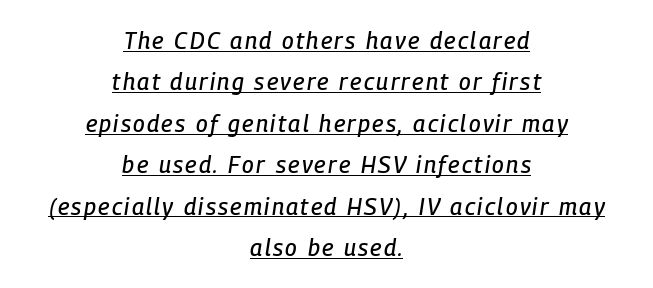
{"italic": "yes", "lean": "right", "slant_degrees": 9, "underline": "yes", "align": "center", "line_spacing_ratio": 1.8, "glyph_px": 23}
